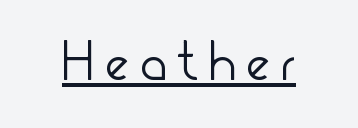
{"serif": "no", "italic": "no", "bold": "no", "weight": "light", "width": "condensed", "stroke_contrast": "low", "x_height": "small", "monospaced": "no", "underline": "yes", "letter_spacing": "wide", "letter_spacing_em": 0.21, "glyph_px": 55}
